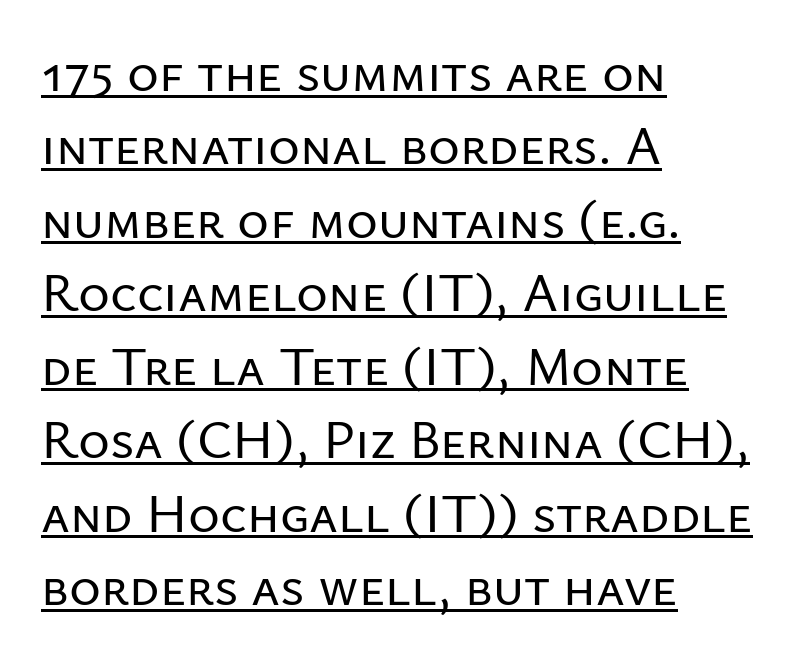
{"serif": "no", "italic": "no", "width": "normal", "stroke_contrast": "low", "x_height": "medium", "monospaced": "no", "underline": "yes", "align": "left", "line_spacing": "normal", "line_spacing_ratio": 1.36, "letter_spacing": "normal", "letter_spacing_em": 0.0, "glyph_px": 54}
